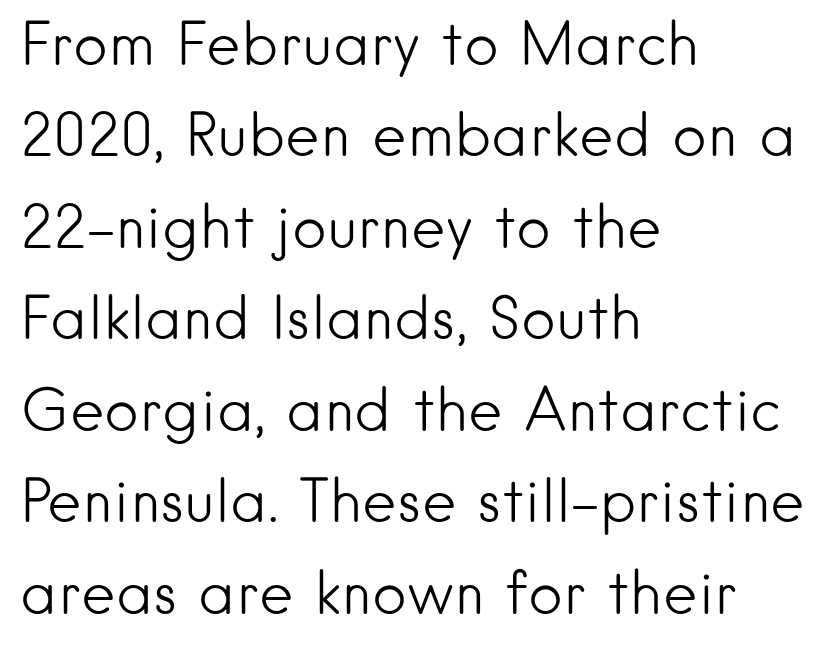
The image shows 59 px light sans-serif type, upright; set left-aligned, normal line spacing (1.55x), normal letter spacing, not underlined; low stroke contrast and a small x-height.
